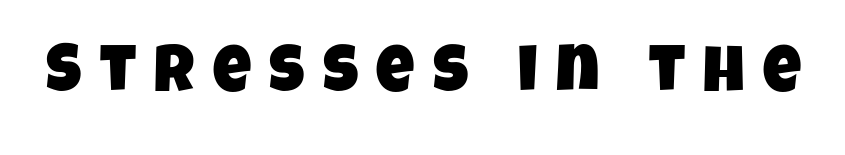
The image shows 66 px condensed sans-serif type; set unusually wide letter spacing (+0.28 em), not underlined; low stroke contrast and a large x-height.
